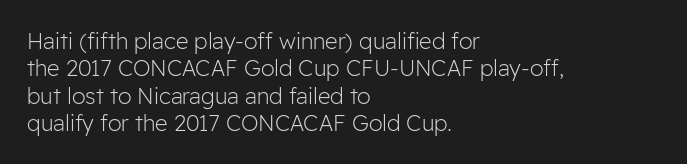
Q: Is the text bold? A: No.
Q: Is the text italic (slanted)? A: No, it is upright.
Q: Is the text underlined? A: No.
Q: How is the paragraph aligned? A: Left-aligned.
Q: Is the spacing between letters normal or unusually wide? A: Normal.
